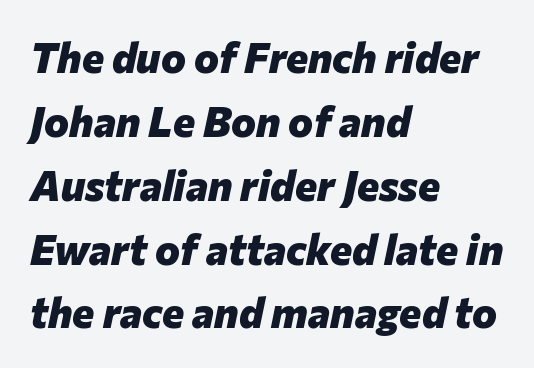
Q: Is the text bold? A: Yes.
Q: Is the text italic (slanted)? A: Yes, it leans right by about 12 degrees.
Q: Is the text underlined? A: No.
Q: How is the paragraph aligned? A: Left-aligned.
Q: Is the spacing between letters normal or unusually wide? A: Normal.
Q: Is the spacing between lines tight, normal or loose? A: Normal.
Q: Width (condensed, normal, or wide)? A: Normal.
Q: Stroke contrast? A: Low.
Q: x-height? A: Medium.
Q: Monospaced? A: No.
